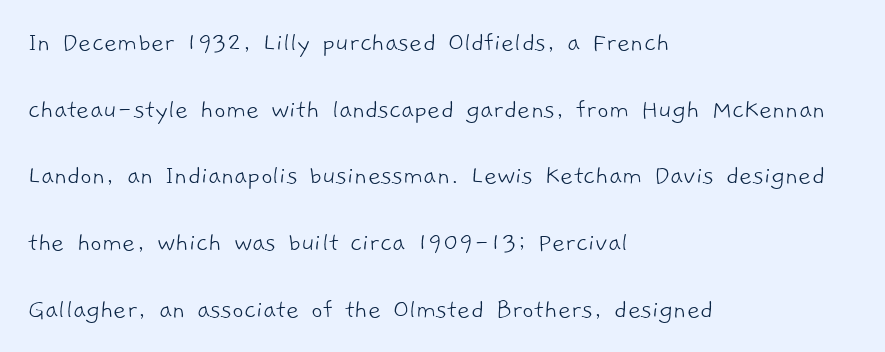
The designer dialed line spacing up above the default. The baseline area is clear. The face used here is proportionally spaced, like ordinary book or web type. Which margin do the lines hug? The left one — the right edge is uneven.
